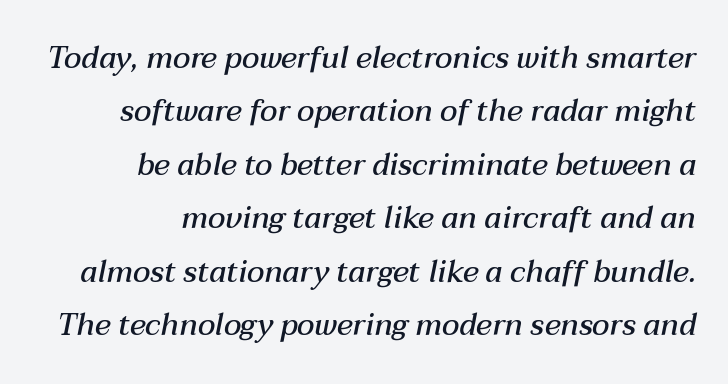
Leftover space on each line is placed entirely before the opening word. The rendering uses natural spacing where letterforms have individual widths. Spacing between characters is what you'd get straight out of the box. Only glyphs here, with clear space below each row. A bit beefed up — I'd call it semibold rather than bold.
